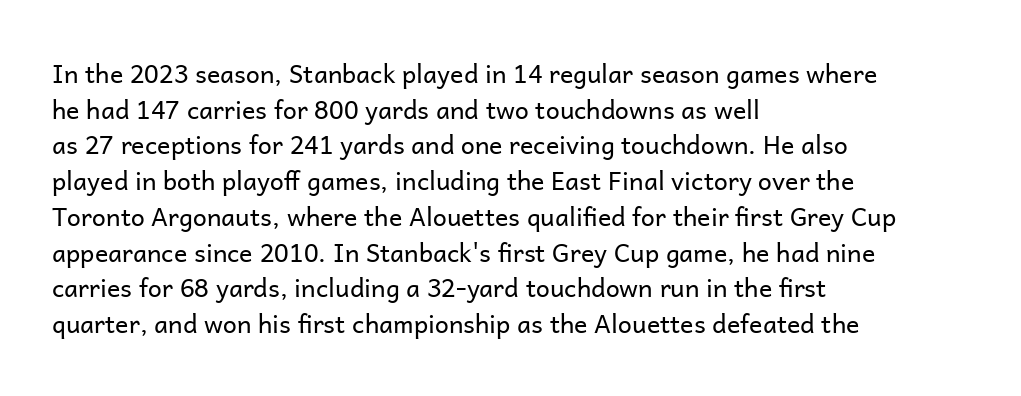
No word sits above an underline. These lines stack with their left ends in a neat column. The line-height multiplier appears to be the usual default. Ordinary non-slanted type is in use. Students, note that the glyphs here touch the page at normal intervals.
